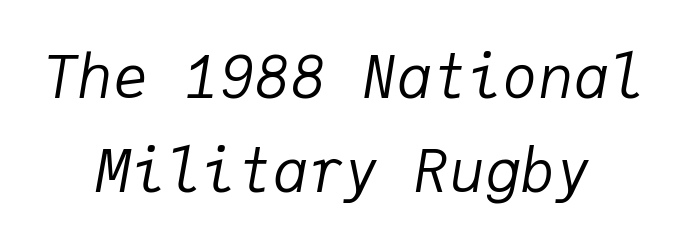
The image shows 59 px regular-weight type, italic (leaning right), monospaced; set centered, normal line spacing (1.6x), normal letter spacing, not underlined; low stroke contrast and a medium x-height.
